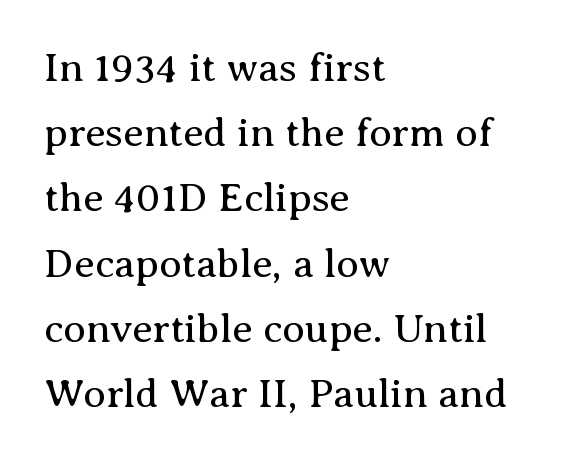
This sample uses a serif face. The lines sit at an ordinary, default distance from one another. Casual observation: everything's shoved over to the left. The space directly below the letters is spotless. These lines are rendered in a variable-pitch font.
